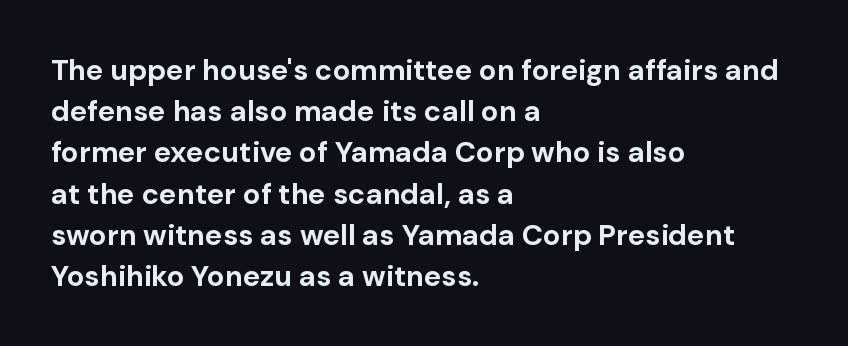
The image shows 29 px bold sans-serif type, upright; set left-aligned, normal line spacing (1.42x), normal letter spacing, not underlined; low stroke contrast and a medium x-height.
